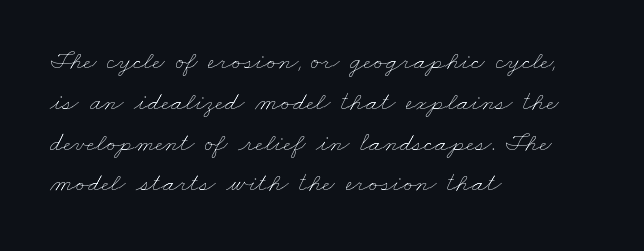
Nothing unusual about the tracking: characters are spaced as the font intends. The compositor pushed each line to the left boundary. Vertical stems look standard width or narrower in stroke. Rule under the text: the space is simply empty. Baseline-to-baseline distance is the conventional proportion of letter height.
